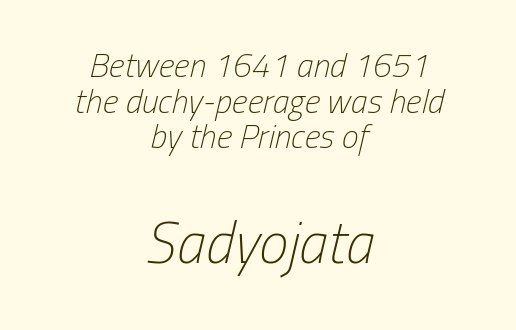
Q: Is the text bold? A: No.
Q: Is the text italic (slanted)? A: Yes, it leans right by about 13 degrees.
Q: Is the text underlined? A: No.
Q: How is the paragraph aligned? A: Centered.
Q: Is the spacing between letters normal or unusually wide? A: Normal.
Q: Is the spacing between lines tight, normal or loose? A: Tight.
Q: Which block of text is set in a larger size, the first (top) or the second (bottom)? A: The second (bottom) one.
Q: Width (condensed, normal, or wide)? A: Condensed.
Q: Stroke contrast? A: Low.
Q: x-height? A: Medium.
Q: Monospaced? A: No.
